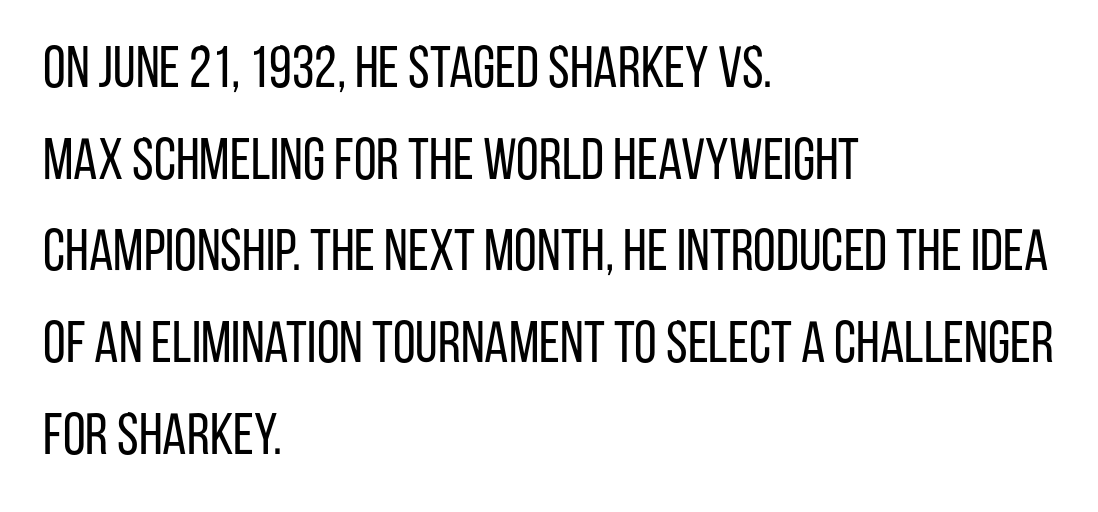
Q: Is the text bold? A: No.
Q: Is the text italic (slanted)? A: No, it is upright.
Q: Is the typeface a serif or a sans-serif typeface? A: Sans-serif.
Q: Is the text underlined? A: No.
Q: How is the paragraph aligned? A: Left-aligned.
Q: Is the spacing between letters normal or unusually wide? A: Normal.
Q: Is the spacing between lines tight, normal or loose? A: Normal.
Q: Width (condensed, normal, or wide)? A: Condensed.
Q: Stroke contrast? A: Low.
Q: x-height? A: Large.
Q: Monospaced? A: No.
